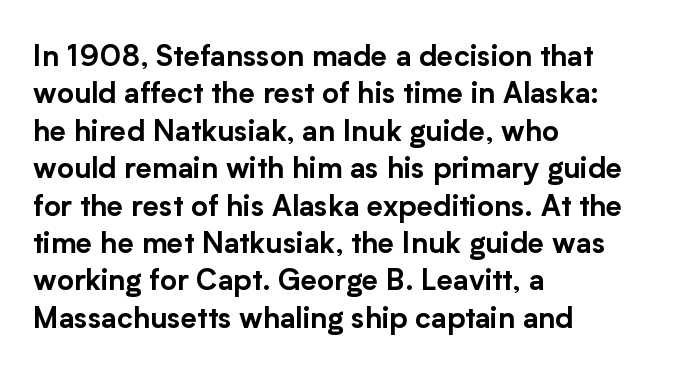
Q: Is the text italic (slanted)? A: No, it is upright.
Q: Is the typeface a serif or a sans-serif typeface? A: Sans-serif.
Q: Is the text underlined? A: No.
Q: How is the paragraph aligned? A: Left-aligned.
Q: Is the spacing between letters normal or unusually wide? A: Normal.
Q: Is the spacing between lines tight, normal or loose? A: Normal.
Q: Width (condensed, normal, or wide)? A: Normal.
Q: Stroke contrast? A: Low.
Q: x-height? A: Medium.
Q: Monospaced? A: No.
